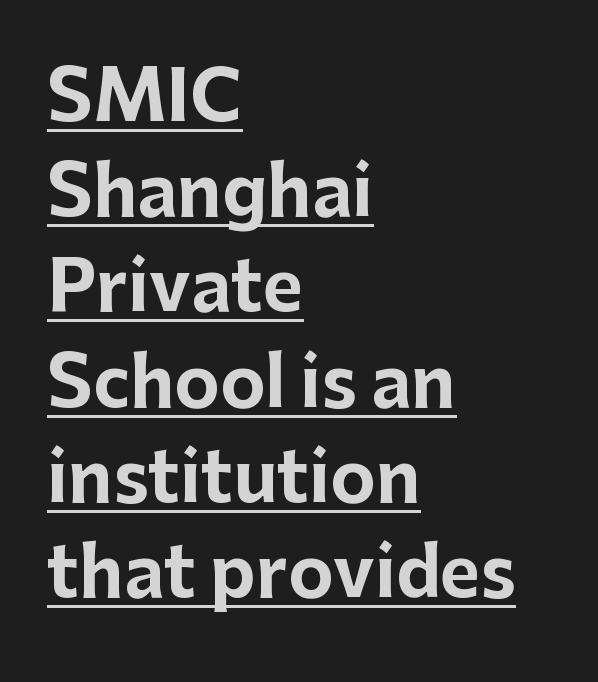
The image shows 69 px bold sans-serif type, upright; set left-aligned, normal line spacing (1.38x), normal letter spacing, underlined; low stroke contrast and a medium x-height.
